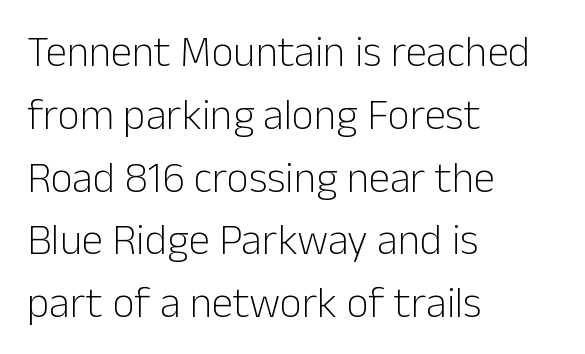
Q: Is the text bold? A: No.
Q: Is the text italic (slanted)? A: No, it is upright.
Q: Is the typeface a serif or a sans-serif typeface? A: Sans-serif.
Q: Is the text underlined? A: No.
Q: How is the paragraph aligned? A: Left-aligned.
Q: Is the spacing between letters normal or unusually wide? A: Normal.
Q: Is the spacing between lines tight, normal or loose? A: Normal.
Q: Width (condensed, normal, or wide)? A: Normal.
Q: Stroke contrast? A: Low.
Q: x-height? A: Medium.
Q: Monospaced? A: No.
